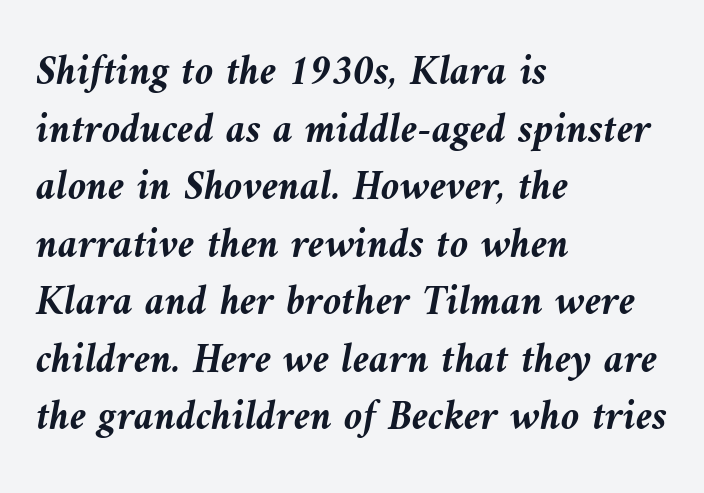
Q: Is the text bold? A: Yes.
Q: Is the text italic (slanted)? A: Yes, it leans left by about 10 degrees.
Q: Is the text underlined? A: No.
Q: How is the paragraph aligned? A: Left-aligned.
Q: Is the spacing between letters normal or unusually wide? A: Normal.
Q: Is the spacing between lines tight, normal or loose? A: Normal.
Q: Width (condensed, normal, or wide)? A: Normal.
Q: Stroke contrast? A: Medium.
Q: x-height? A: Medium.
Q: Monospaced? A: No.
